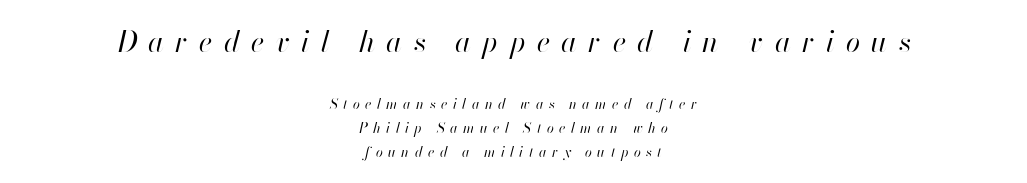
Q: Is the text bold? A: No.
Q: Is the text italic (slanted)? A: Yes, it leans right by about 13 degrees.
Q: Is the text underlined? A: No.
Q: How is the paragraph aligned? A: Centered.
Q: Is the spacing between letters normal or unusually wide? A: Unusually wide.
Q: Which block of text is set in a larger size, the first (top) or the second (bottom)? A: The first (top) one.
Q: Width (condensed, normal, or wide)? A: Normal.
Q: Stroke contrast? A: High.
Q: x-height? A: Small.
Q: Monospaced? A: No.
